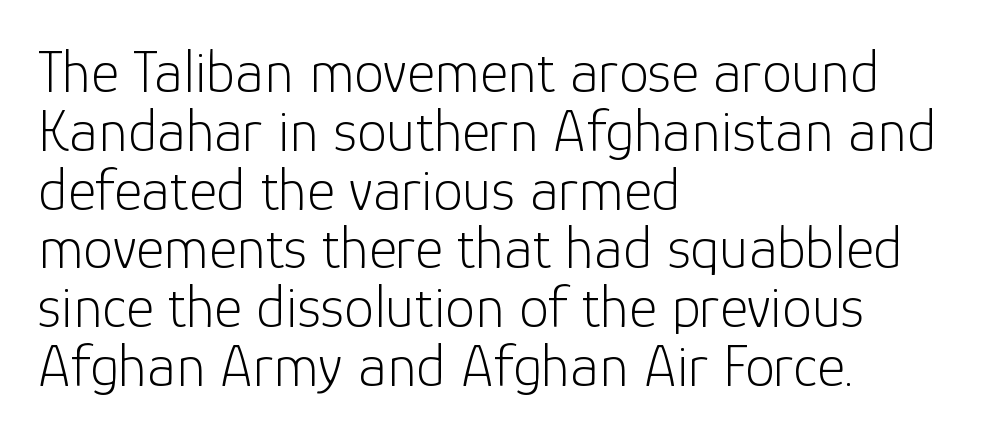
Typographically, this falls in the sans-serif category. Weight class: somewhere from thin through regular. Here the glyphs are tracked normally, forming tight word shapes. Layout note: lines flush left.
